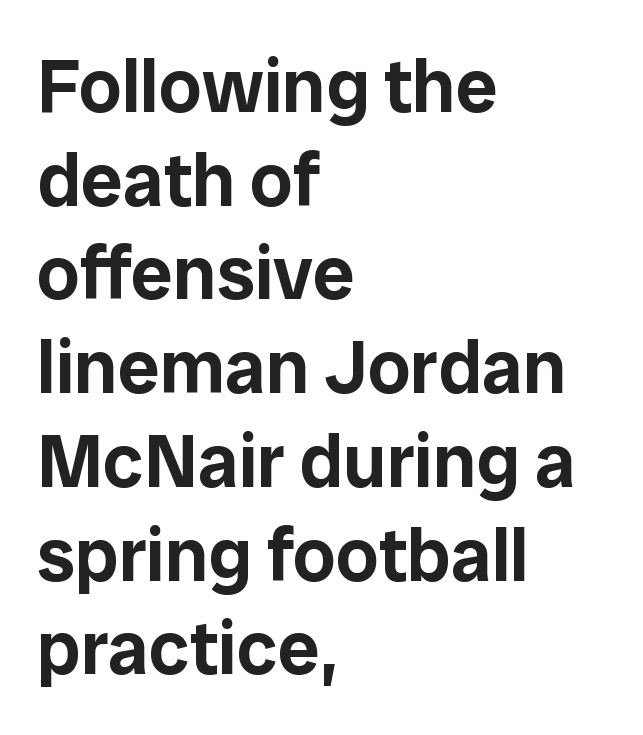
{"serif": "no", "italic": "no", "width": "normal", "stroke_contrast": "low", "x_height": "medium", "monospaced": "no", "underline": "no", "align": "left", "line_spacing": "normal", "line_spacing_ratio": 1.25, "letter_spacing": "normal", "letter_spacing_em": 0.0, "glyph_px": 75}
